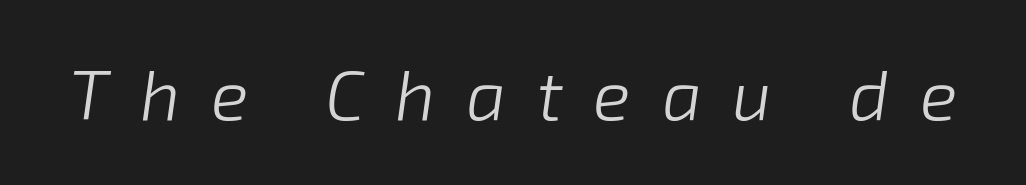
Yep, that's italic — everything's leaning. No letter is thick-stroked: the sample isn't bold. Do the characters align in a grid? No, the font is proportional. Beneath every word, the page is bare. Is the letter spacing exaggerated? Yes — the characters are pushed far apart.
